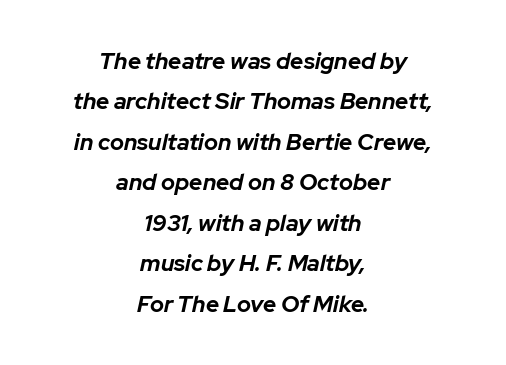
The image shows 23 px bold type, italic (leaning right); set centered, line spacing 1.76x, normal letter spacing, not underlined.
